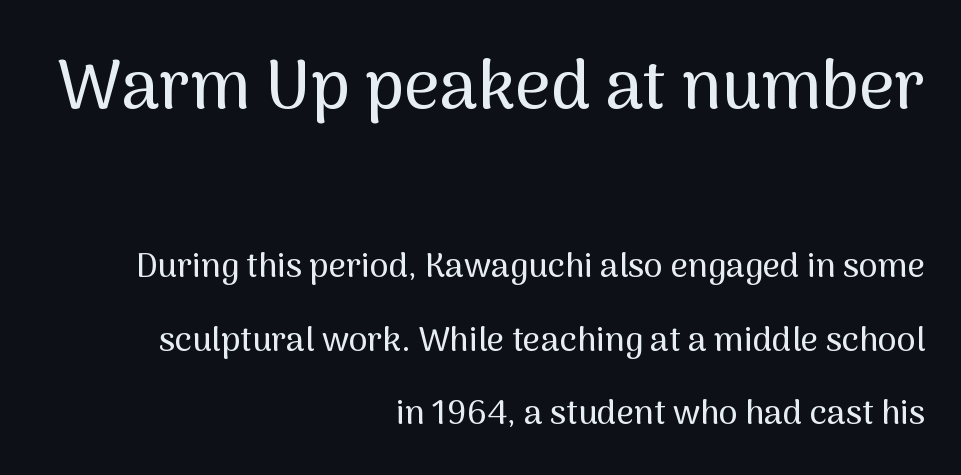
{"serif": "no", "italic": "no", "width": "normal", "stroke_contrast": "medium", "x_height": "medium", "monospaced": "no", "underline": "no", "align": "right", "line_spacing": "loose", "line_spacing_ratio": 2.17, "letter_spacing": "normal", "letter_spacing_em": 0.0, "larger_block": "first", "size_ratio": 2.03, "glyph_px": 69}
